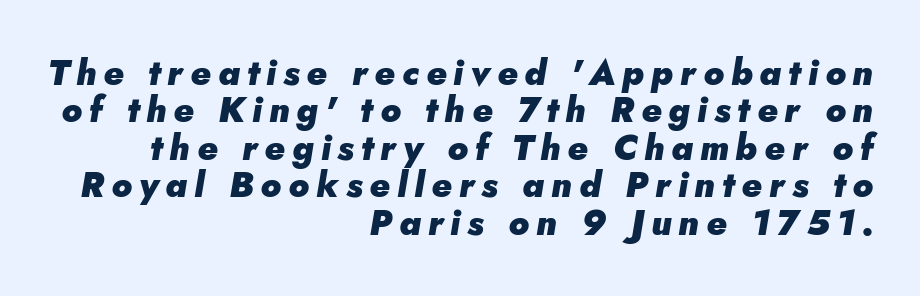
The image shows 35 px heavy type, italic (leaning right); set right-aligned, tight line spacing (1.07x), unusually wide letter spacing (+0.2 em), not underlined; low stroke contrast and a small x-height.
